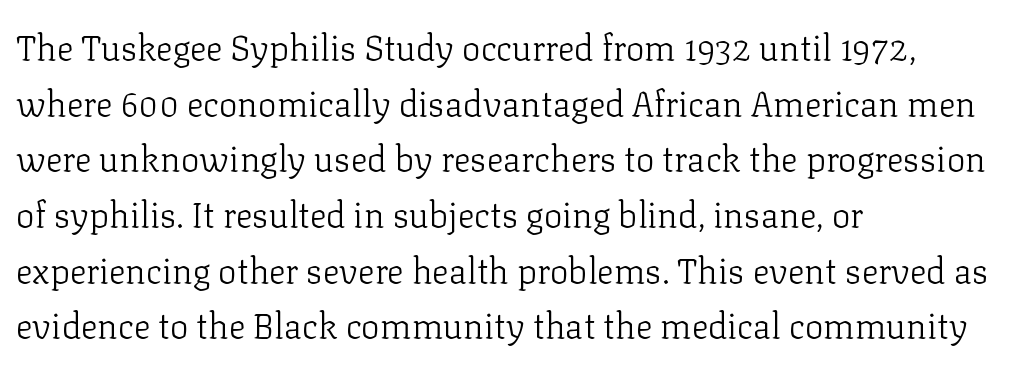
Q: Is the text bold? A: No.
Q: Is the text italic (slanted)? A: No, it is upright.
Q: Is the typeface a serif or a sans-serif typeface? A: Serif.
Q: Is the text underlined? A: No.
Q: How is the paragraph aligned? A: Left-aligned.
Q: Is the spacing between letters normal or unusually wide? A: Normal.
Q: Is the spacing between lines tight, normal or loose? A: Normal.
Q: Width (condensed, normal, or wide)? A: Normal.
Q: Stroke contrast? A: Low.
Q: x-height? A: Medium.
Q: Monospaced? A: No.
